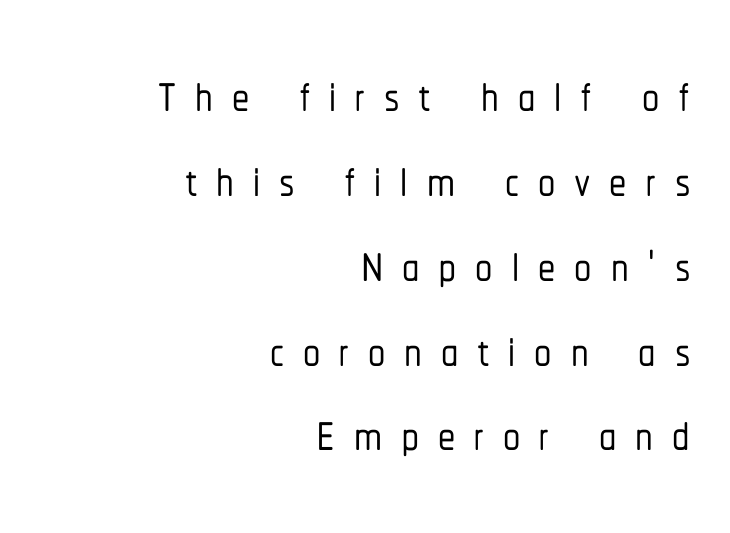
{"serif": "no", "italic": "no", "width": "condensed", "stroke_contrast": "low", "x_height": "medium", "monospaced": "no", "underline": "no", "align": "right", "line_spacing_ratio": 1.23, "letter_spacing": "wide", "letter_spacing_em": 0.27, "glyph_px": 69}
